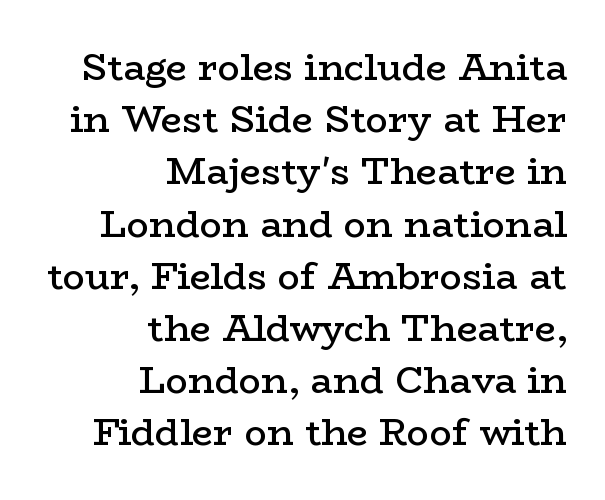
Q: Is the text bold? A: Semi-bold.
Q: Is the text italic (slanted)? A: No, it is upright.
Q: Is the typeface a serif or a sans-serif typeface? A: Serif.
Q: Is the text underlined? A: No.
Q: How is the paragraph aligned? A: Right-aligned.
Q: Is the spacing between letters normal or unusually wide? A: Normal.
Q: Is the spacing between lines tight, normal or loose? A: Normal.
Q: Width (condensed, normal, or wide)? A: Wide.
Q: Stroke contrast? A: Low.
Q: x-height? A: Medium.
Q: Monospaced? A: No.
